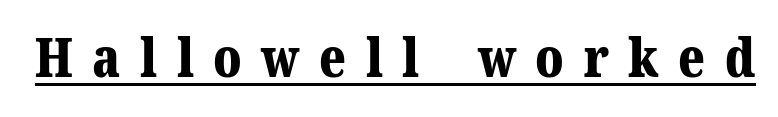
{"serif": "yes", "italic": "no", "bold": "yes", "weight": "bold", "width": "normal", "stroke_contrast": "medium", "x_height": "medium", "monospaced": "no", "underline": "yes", "letter_spacing": "wide", "letter_spacing_em": 0.36, "glyph_px": 54}
